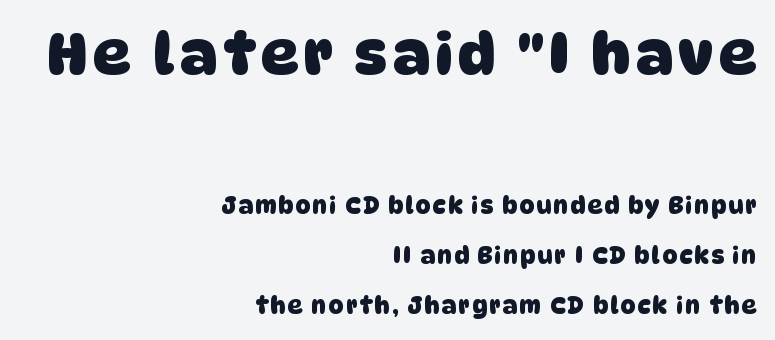
Serif or sans? Sans — the stroke terminals are bare. Alignment: flush right. The leading is generous, giving the passage an open texture. Scale decreases going downward across the two blocks.
